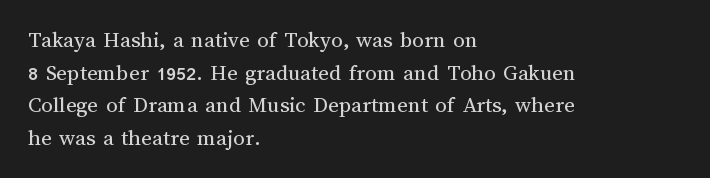
{"italic": "no", "bold": "no", "underline": "no", "align": "left", "line_spacing": "normal", "line_spacing_ratio": 1.42, "letter_spacing": "normal", "letter_spacing_em": 0.0, "glyph_px": 23}
